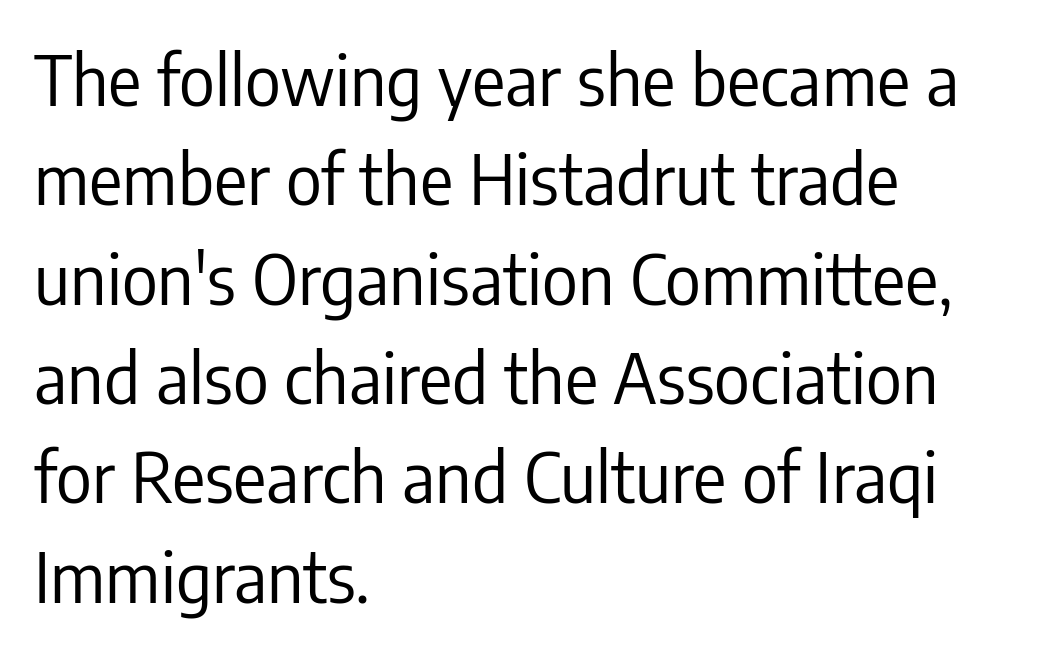
The image shows 69 px regular-weight, condensed sans-serif type, upright; set left-aligned, normal line spacing (1.44x), normal letter spacing, not underlined; low stroke contrast and a medium x-height.
